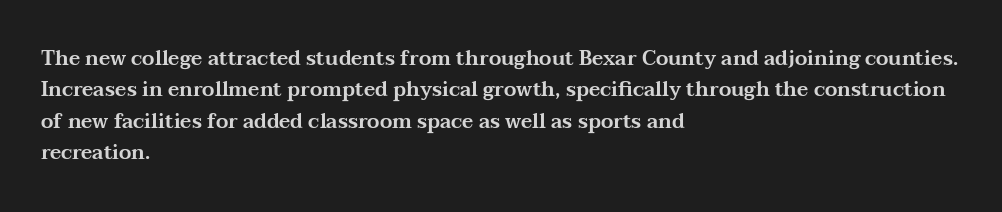
Q: Is the text italic (slanted)? A: No, it is upright.
Q: Is the text underlined? A: No.
Q: How is the paragraph aligned? A: Left-aligned.
Q: Is the spacing between letters normal or unusually wide? A: Normal.
Q: Is the spacing between lines tight, normal or loose? A: Normal.
